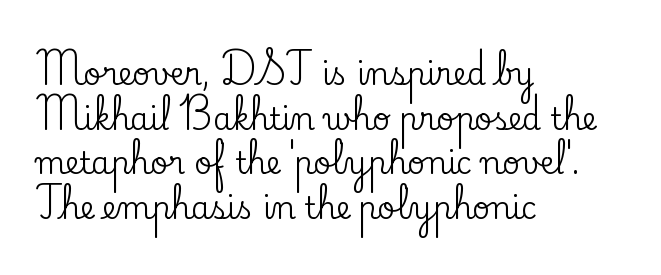
The image shows 30 px serif type, upright; set left-aligned, normal line spacing (1.49x), normal letter spacing, not underlined; low stroke contrast and a small x-height.
